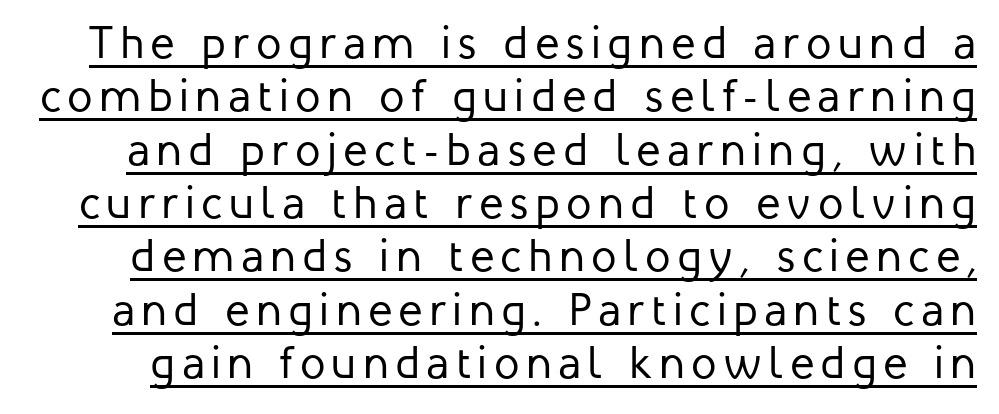
Q: Is the text bold? A: No.
Q: Is the text italic (slanted)? A: No, it is upright.
Q: Is the typeface a serif or a sans-serif typeface? A: Sans-serif.
Q: Is the text underlined? A: Yes.
Q: Width (condensed, normal, or wide)? A: Normal.
Q: Stroke contrast? A: Low.
Q: x-height? A: Medium.
Q: Monospaced? A: No.
